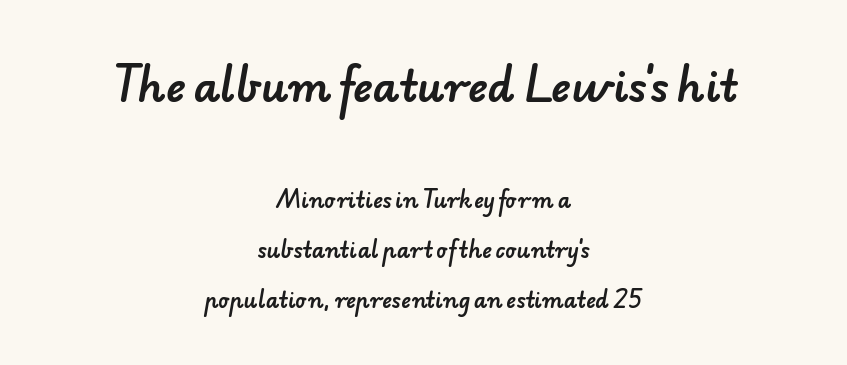
The image shows 42 px sans-serif type; set centered, loose line spacing (2.37x), normal letter spacing, not underlined; the first (top) block is 2.0x larger; low stroke contrast and a small x-height.
